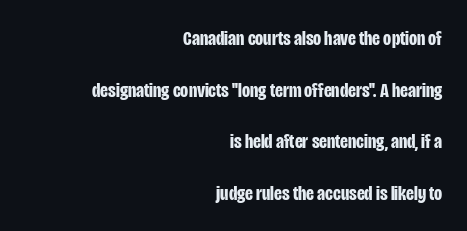
{"italic": "no", "bold": "yes", "underline": "no", "align": "right", "line_spacing": "loose", "line_spacing_ratio": 2.46, "letter_spacing": "normal", "letter_spacing_em": 0.0, "glyph_px": 21}
